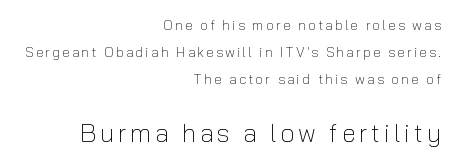
Quick note: not italic, upright. The font sits on the lighter half of the weight spectrum, regular included. The emphasis by scale lands on block number two, below. The line-height multiplier appears high, well above default.
